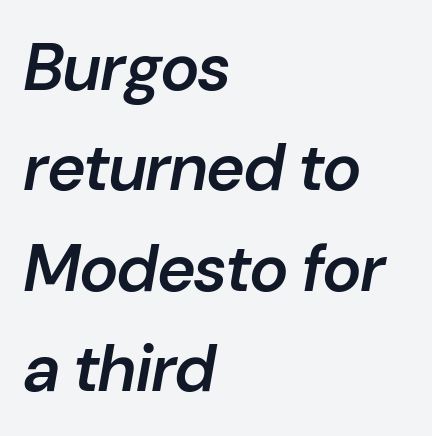
Q: Is the text bold? A: Semi-bold.
Q: Is the text italic (slanted)? A: Yes, it leans right by about 10 degrees.
Q: Is the text underlined? A: No.
Q: How is the paragraph aligned? A: Left-aligned.
Q: Is the spacing between letters normal or unusually wide? A: Normal.
Q: Is the spacing between lines tight, normal or loose? A: Normal.
Q: Width (condensed, normal, or wide)? A: Normal.
Q: Stroke contrast? A: Low.
Q: x-height? A: Medium.
Q: Monospaced? A: No.
